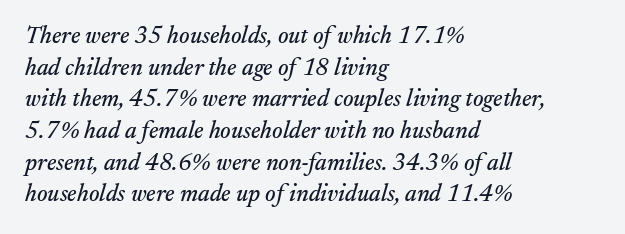
The image shows 24 px text type, italic (leaning right); set left-aligned, normal line spacing (1.32x), normal letter spacing, not underlined.
